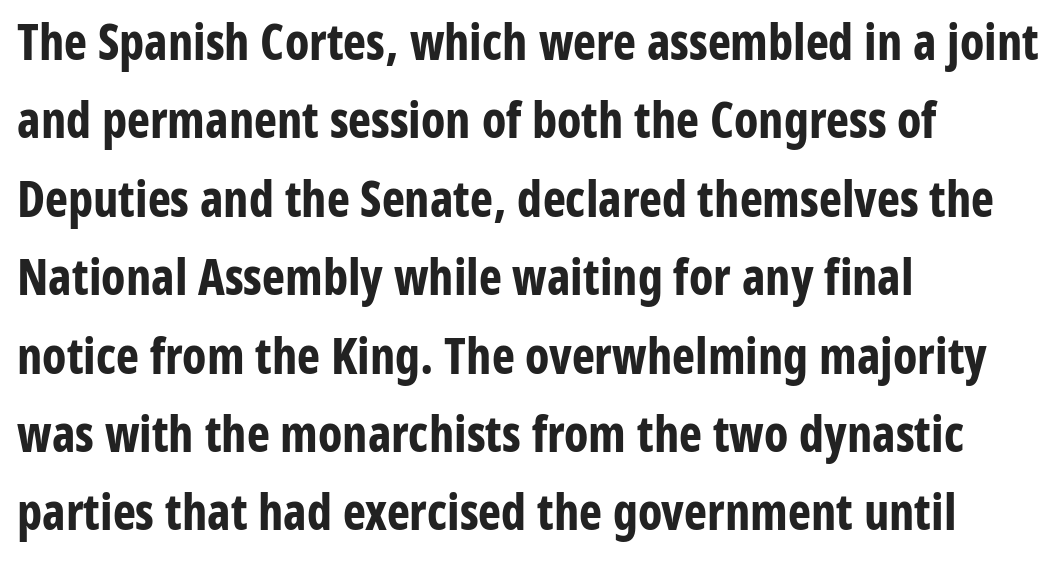
The image shows 49 px bold, condensed sans-serif type, upright; set left-aligned, normal line spacing (1.6x), normal letter spacing, not underlined; low stroke contrast and a medium x-height.
